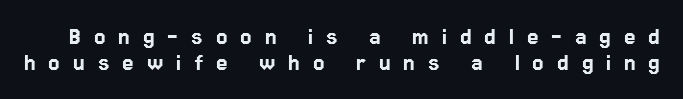
{"italic": "no", "underline": "no", "line_spacing": "tight", "line_spacing_ratio": 0.99, "letter_spacing": "wide", "letter_spacing_em": 0.5, "glyph_px": 26}
